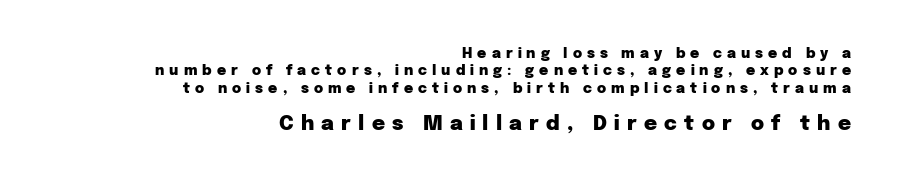
The image shows 20 px bold type, upright; set right-aligned, normal line spacing (1.25x), unusually wide letter spacing (+0.36 em), not underlined; the second (bottom) block is 1.43x larger.
